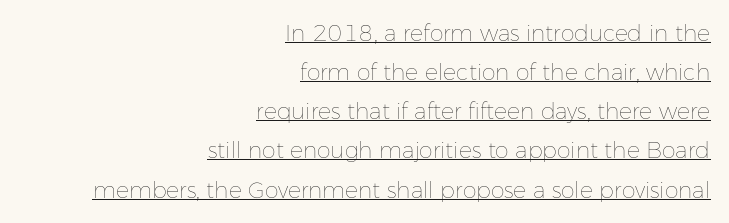
{"italic": "no", "bold": "no", "underline": "yes", "align": "right", "line_spacing_ratio": 1.78, "letter_spacing": "normal", "letter_spacing_em": 0.0, "glyph_px": 22}
